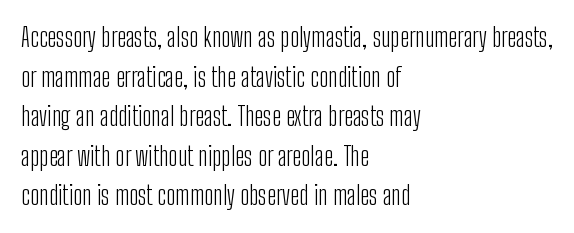
The block of text has a typical density, with ordinary space between rows. The line texture is even and compact thanks to regular tracking. Nothing heavy about these letters — not bold at all. Which margin do the lines hug? The left one — the right edge is uneven.
